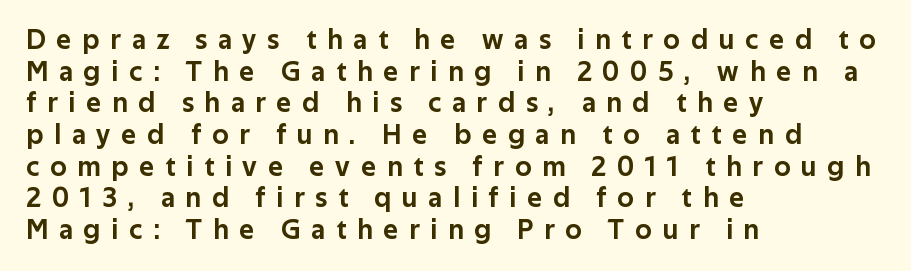
Each word looks stretched out because of the extra space between its letters. Letterform terminals end flat and unadorned throughout the passage. Decoration check: the copy has no underline. The rag falls on the right side of this text block.
